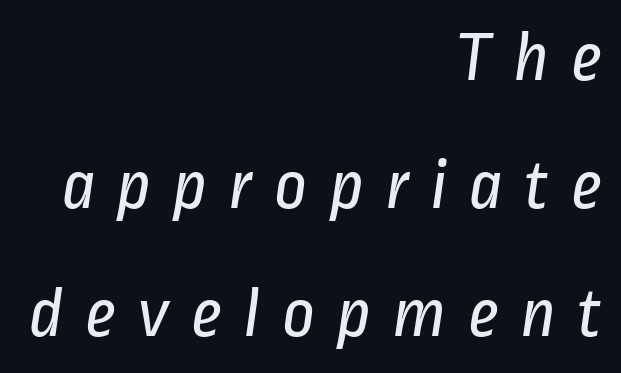
This is sans-serif lettering, the kind often seen on screens and signage. The typeface has the unassuming heft of standard copy or less. Letters rest on an invisible, unmarked baseline. Letter spacing: wide. Spacing verdict: proportional, widths tailored to each character.
